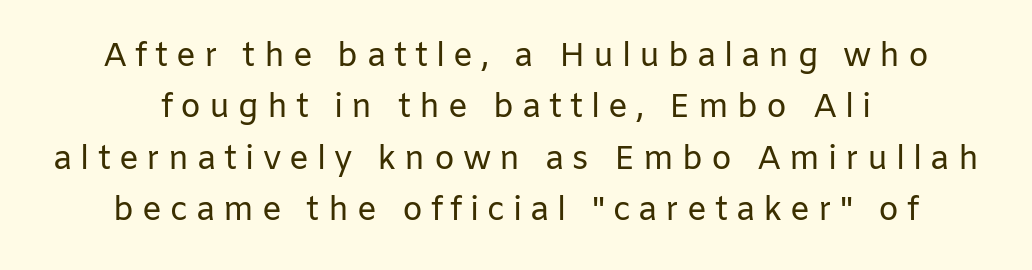
The image shows 33 px regular-weight sans-serif type, upright; set centered, normal line spacing (1.56x), unusually wide letter spacing (+0.24 em), not underlined; low stroke contrast and a medium x-height.
